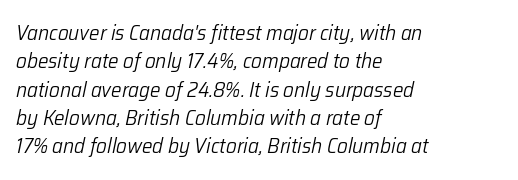
The typesetting does not lean heavy: it is not bold. Characters are canted at an angle relative to the baseline's perpendicular. The area under the type is left untouched. In CSS terms this would be text-align: left.
